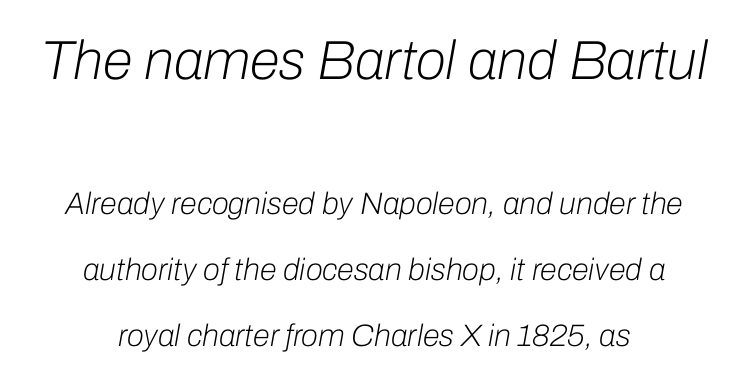
Q: Is the text bold? A: No.
Q: Is the text italic (slanted)? A: Yes, it leans right by about 10 degrees.
Q: Is the text underlined? A: No.
Q: How is the paragraph aligned? A: Centered.
Q: Is the spacing between letters normal or unusually wide? A: Normal.
Q: Is the spacing between lines tight, normal or loose? A: Loose.
Q: Which block of text is set in a larger size, the first (top) or the second (bottom)? A: The first (top) one.
Q: Width (condensed, normal, or wide)? A: Normal.
Q: Stroke contrast? A: Low.
Q: x-height? A: Medium.
Q: Monospaced? A: No.
